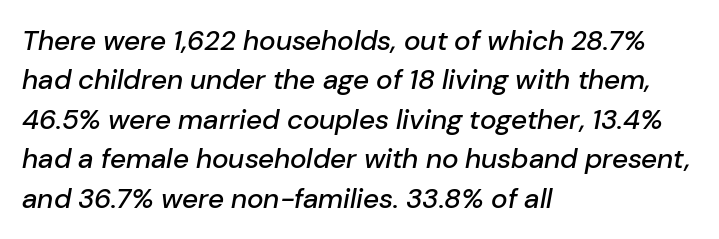
{"italic": "yes", "lean": "right", "slant_degrees": 10, "width": "normal", "stroke_contrast": "low", "x_height": "medium", "monospaced": "no", "underline": "no", "align": "left", "line_spacing": "normal", "line_spacing_ratio": 1.41, "letter_spacing": "normal", "letter_spacing_em": 0.0, "glyph_px": 28}
